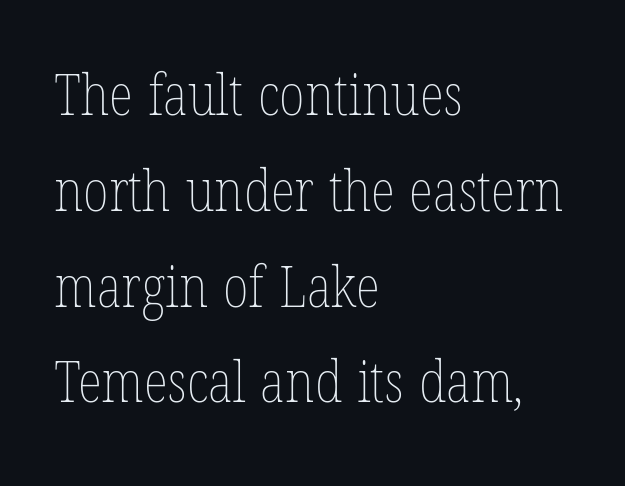
Q: Is the text bold? A: No.
Q: Is the text italic (slanted)? A: No, it is upright.
Q: Is the text underlined? A: No.
Q: How is the paragraph aligned? A: Left-aligned.
Q: Is the spacing between letters normal or unusually wide? A: Normal.
Q: Is the spacing between lines tight, normal or loose? A: Normal.
Q: Width (condensed, normal, or wide)? A: Condensed.
Q: Stroke contrast? A: Low.
Q: x-height? A: Medium.
Q: Monospaced? A: No.
